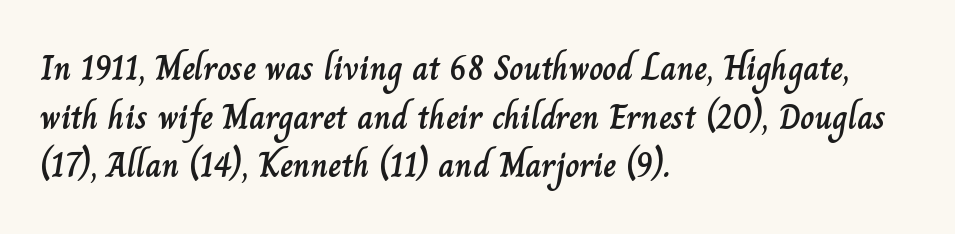
Q: Is the text italic (slanted)? A: Yes.
Q: Is the text underlined? A: No.
Q: How is the paragraph aligned? A: Left-aligned.
Q: Is the spacing between letters normal or unusually wide? A: Normal.
Q: Is the spacing between lines tight, normal or loose? A: Normal.
Q: Width (condensed, normal, or wide)? A: Normal.
Q: Stroke contrast? A: Low.
Q: x-height? A: Small.
Q: Monospaced? A: No.
